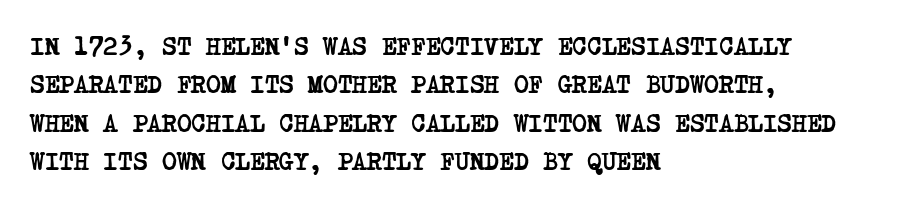
{"bold": "yes", "underline": "no", "align": "left", "line_spacing": "normal", "line_spacing_ratio": 1.54, "letter_spacing": "normal", "letter_spacing_em": 0.0, "glyph_px": 25}
